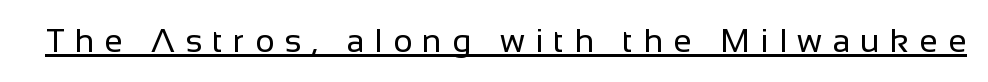
This sample has the flowing, uneven cadence of proportional lettering. Weight class: somewhere from thin through regular. Loose tracking; the words dissolve into strings of separated letters. The passage shown is underscored from start to finish.
